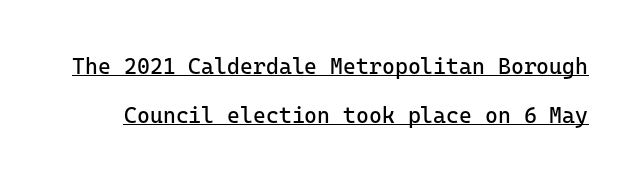
The image shows 22 px text type, upright; set loose line spacing (2.25x), normal letter spacing, underlined.
